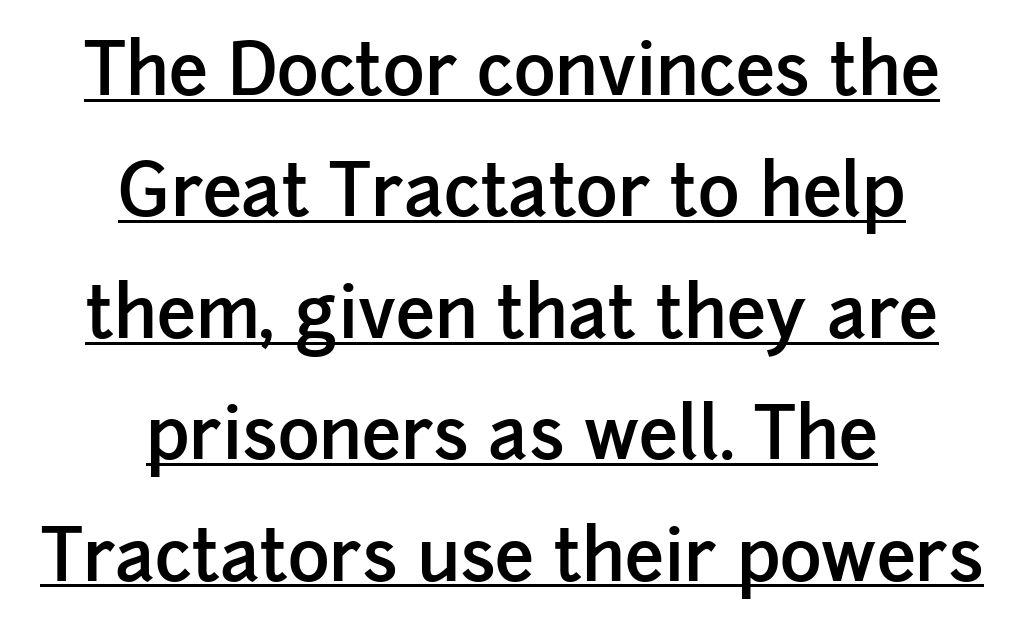
Look at the stroke-to-counter ratio: somewhat heavy, a semibold. Rendered with straight, roman letterforms. The glyphs in this specimen are sans serif. The setting favours the middle, as headings and verse often do. The passage shown has conventional tracking throughout.
